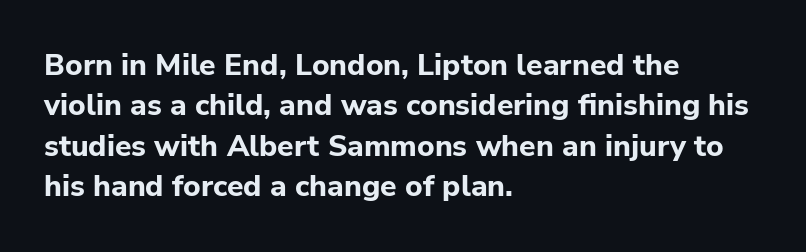
Q: Is the text bold? A: Yes.
Q: Is the text italic (slanted)? A: No, it is upright.
Q: Is the typeface a serif or a sans-serif typeface? A: Sans-serif.
Q: Is the text underlined? A: No.
Q: How is the paragraph aligned? A: Left-aligned.
Q: Is the spacing between letters normal or unusually wide? A: Normal.
Q: Is the spacing between lines tight, normal or loose? A: Normal.
Q: Width (condensed, normal, or wide)? A: Normal.
Q: Stroke contrast? A: Low.
Q: x-height? A: Medium.
Q: Monospaced? A: No.
